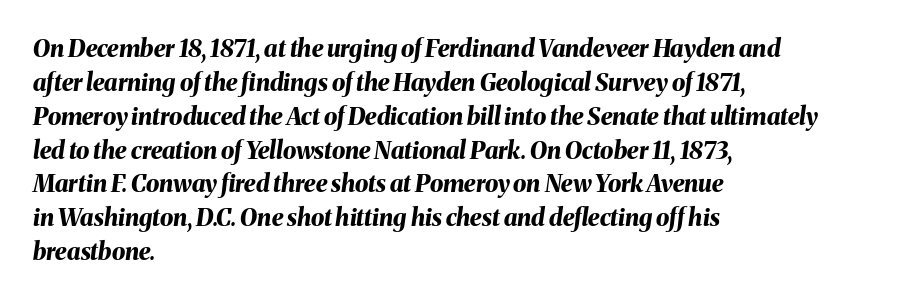
Weight check: bold — yes, fully. Notice how the passage keeps a crisp vertical edge on the left only. Check under the words: just untouched page. This block has exactly the height ordinary leading produces. This sample uses plain, unmodified letter spacing.
